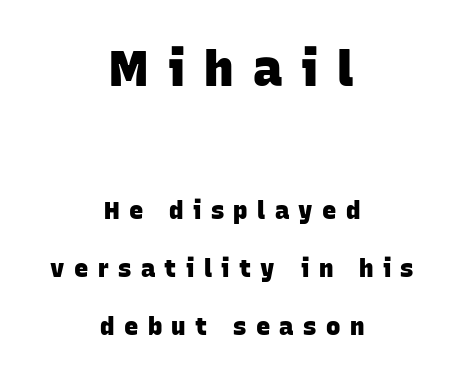
Q: Is the text bold? A: Yes.
Q: Is the typeface a serif or a sans-serif typeface? A: Sans-serif.
Q: Is the text underlined? A: No.
Q: How is the paragraph aligned? A: Centered.
Q: Is the spacing between letters normal or unusually wide? A: Unusually wide.
Q: Is the spacing between lines tight, normal or loose? A: Loose.
Q: Which block of text is set in a larger size, the first (top) or the second (bottom)? A: The first (top) one.
Q: Width (condensed, normal, or wide)? A: Normal.
Q: Stroke contrast? A: Low.
Q: x-height? A: Large.
Q: Monospaced? A: No.
